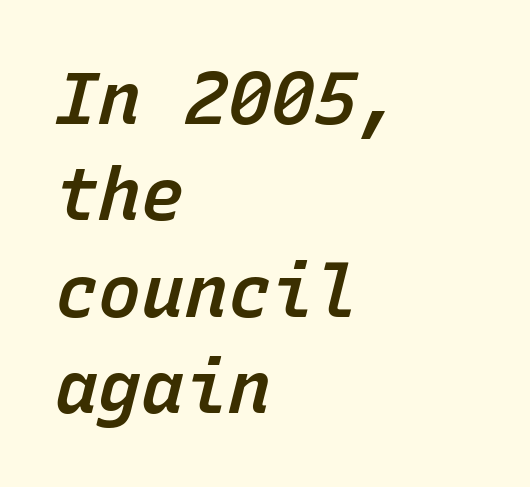
Q: Is the text bold? A: Semi-bold.
Q: Is the text italic (slanted)? A: Yes, it leans right by about 15 degrees.
Q: Is the text underlined? A: No.
Q: How is the paragraph aligned? A: Left-aligned.
Q: Is the spacing between letters normal or unusually wide? A: Normal.
Q: Is the spacing between lines tight, normal or loose? A: Normal.
Q: Width (condensed, normal, or wide)? A: Normal.
Q: Stroke contrast? A: Low.
Q: x-height? A: Medium.
Q: Monospaced? A: Yes.
